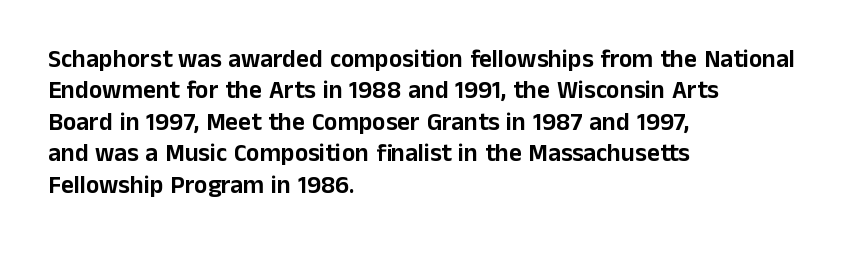
{"italic": "no", "underline": "no", "align": "left", "line_spacing": "normal", "line_spacing_ratio": 1.26, "letter_spacing": "normal", "letter_spacing_em": 0.0, "glyph_px": 25}
